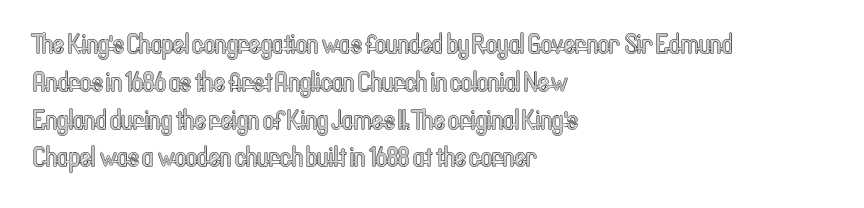
The image shows 27 px text type, upright; set left-aligned, normal line spacing (1.4x), normal letter spacing, not underlined.
